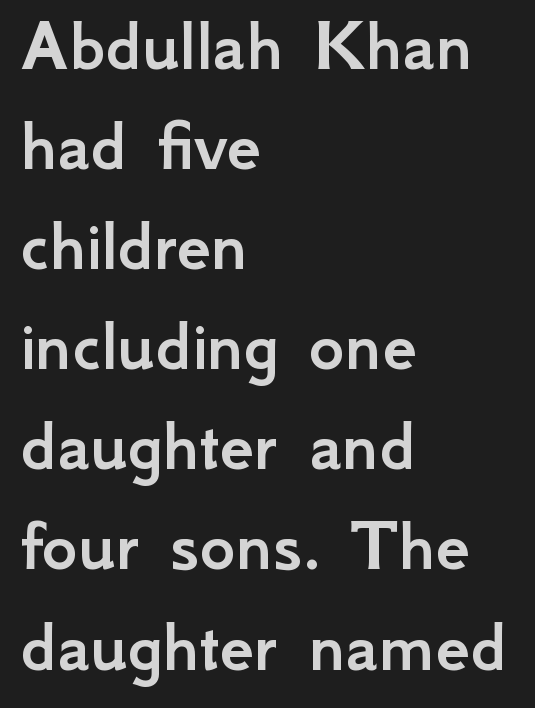
Q: Is the text italic (slanted)? A: No, it is upright.
Q: Is the typeface a serif or a sans-serif typeface? A: Sans-serif.
Q: Is the text underlined? A: No.
Q: How is the paragraph aligned? A: Left-aligned.
Q: Is the spacing between letters normal or unusually wide? A: Normal.
Q: Is the spacing between lines tight, normal or loose? A: Normal.
Q: Width (condensed, normal, or wide)? A: Normal.
Q: Stroke contrast? A: Low.
Q: x-height? A: Small.
Q: Monospaced? A: No.
